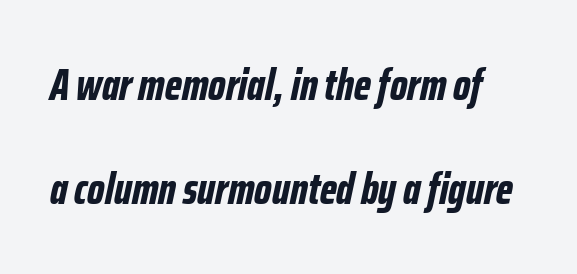
Q: Is the text bold? A: Yes.
Q: Is the text italic (slanted)? A: Yes, it leans right by about 12 degrees.
Q: Is the text underlined? A: No.
Q: Is the spacing between letters normal or unusually wide? A: Normal.
Q: Is the spacing between lines tight, normal or loose? A: Loose.
Q: Width (condensed, normal, or wide)? A: Condensed.
Q: Stroke contrast? A: Low.
Q: x-height? A: Medium.
Q: Monospaced? A: No.
